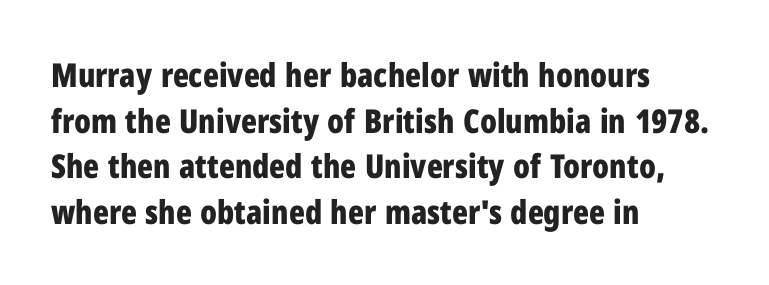
{"serif": "no", "italic": "no", "bold": "yes", "weight": "bold", "width": "condensed", "stroke_contrast": "low", "x_height": "medium", "monospaced": "no", "underline": "no", "align": "left", "line_spacing": "normal", "line_spacing_ratio": 1.38, "letter_spacing": "normal", "letter_spacing_em": 0.0, "glyph_px": 33}
